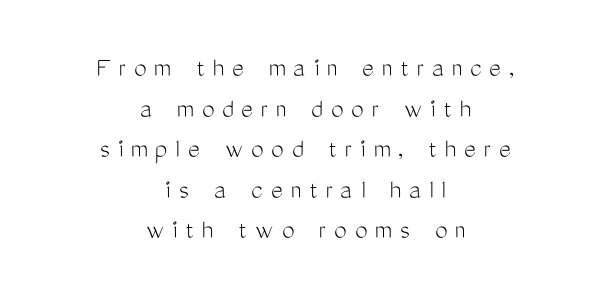
Q: Is the text bold? A: No.
Q: Is the text italic (slanted)? A: No, it is upright.
Q: Is the typeface a serif or a sans-serif typeface? A: Sans-serif.
Q: Is the text underlined? A: No.
Q: How is the paragraph aligned? A: Centered.
Q: Is the spacing between letters normal or unusually wide? A: Unusually wide.
Q: Is the spacing between lines tight, normal or loose? A: Normal.
Q: Width (condensed, normal, or wide)? A: Condensed.
Q: Stroke contrast? A: Medium.
Q: x-height? A: Medium.
Q: Monospaced? A: No.
